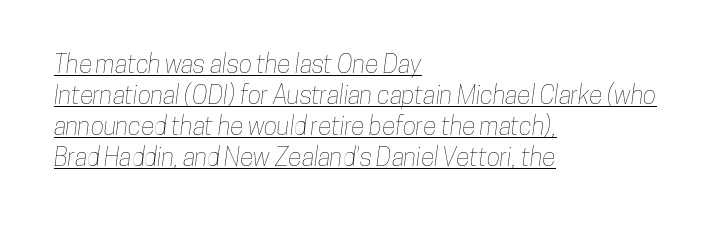
Decoration check: the copy is underlined. No extra tracking has been applied to these lines. These lines stack with their left ends in a neat column.
